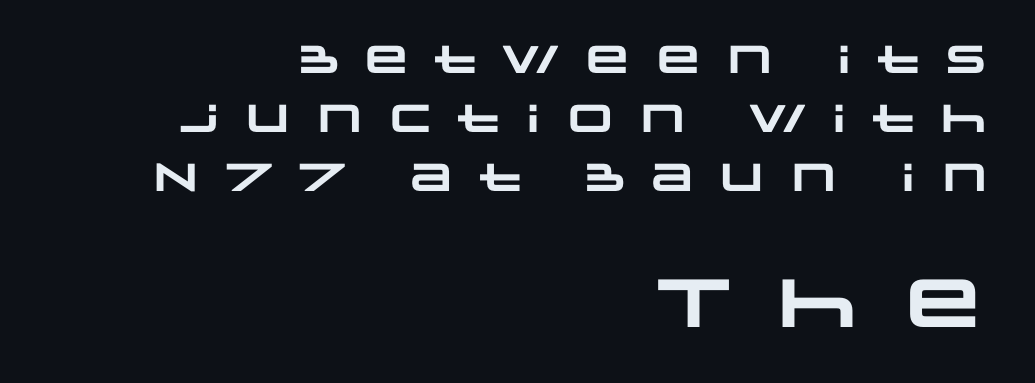
Q: Is the text bold? A: Yes.
Q: Is the typeface a serif or a sans-serif typeface? A: Sans-serif.
Q: Is the text underlined? A: No.
Q: How is the paragraph aligned? A: Right-aligned.
Q: Is the spacing between letters normal or unusually wide? A: Unusually wide.
Q: Is the spacing between lines tight, normal or loose? A: Normal.
Q: Which block of text is set in a larger size, the first (top) or the second (bottom)? A: The second (bottom) one.
Q: Width (condensed, normal, or wide)? A: Wide.
Q: Stroke contrast? A: Low.
Q: x-height? A: Large.
Q: Monospaced? A: No.
